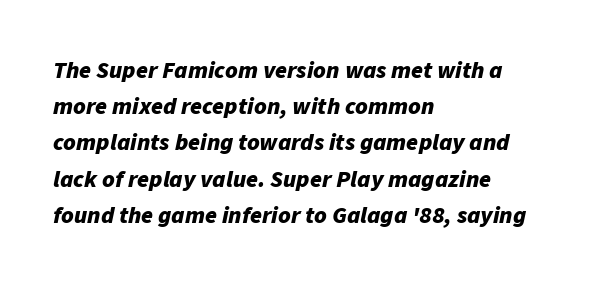
{"italic": "yes", "lean": "right", "slant_degrees": 11, "bold": "yes", "underline": "no", "align": "left", "line_spacing": "normal", "line_spacing_ratio": 1.51, "letter_spacing": "normal", "letter_spacing_em": 0.0, "glyph_px": 24}
